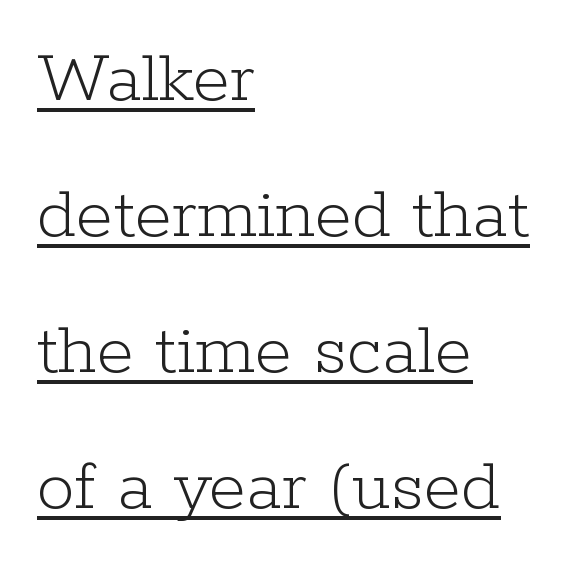
The image shows 76 px light serif type, upright; set left-aligned, line spacing 1.79x, normal letter spacing, underlined; low stroke contrast and a medium x-height.
